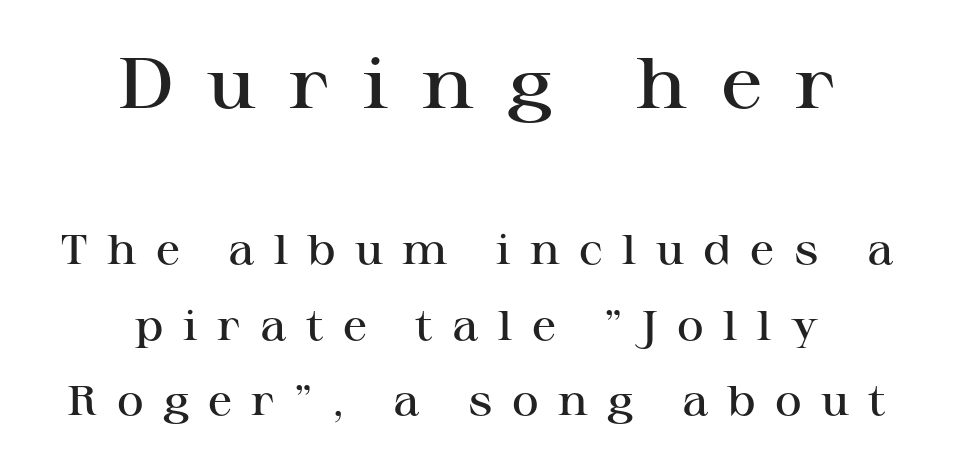
The image shows 71 px semibold, wide serif type, upright; set centered, line spacing 1.84x, unusually wide letter spacing (+0.47 em), not underlined; the first (top) block is 1.73x larger; high stroke contrast and a medium x-height.
